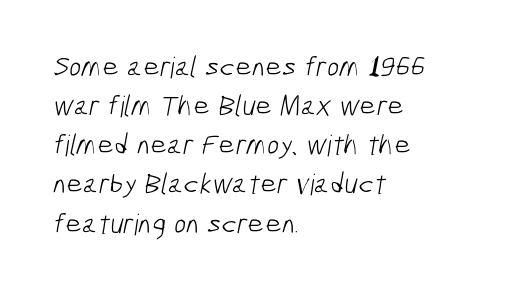
The image shows 29 px light, condensed sans-serif type; set left-aligned, normal line spacing (1.35x), normal letter spacing, not underlined; low stroke contrast and a medium x-height.
